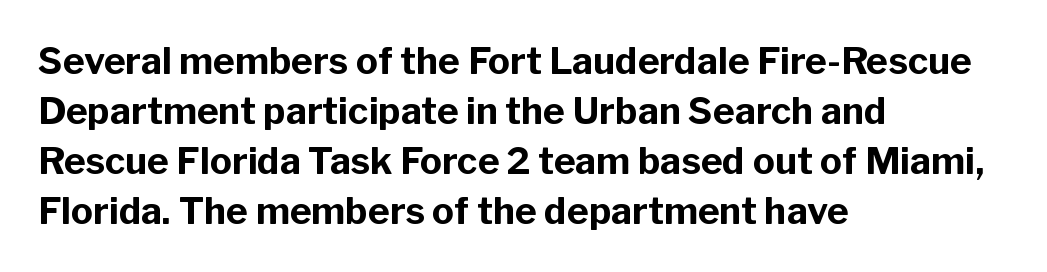
Q: Is the text bold? A: Yes.
Q: Is the text italic (slanted)? A: No, it is upright.
Q: Is the typeface a serif or a sans-serif typeface? A: Sans-serif.
Q: Is the text underlined? A: No.
Q: How is the paragraph aligned? A: Left-aligned.
Q: Is the spacing between letters normal or unusually wide? A: Normal.
Q: Is the spacing between lines tight, normal or loose? A: Normal.
Q: Width (condensed, normal, or wide)? A: Normal.
Q: Stroke contrast? A: Low.
Q: x-height? A: Medium.
Q: Monospaced? A: No.
